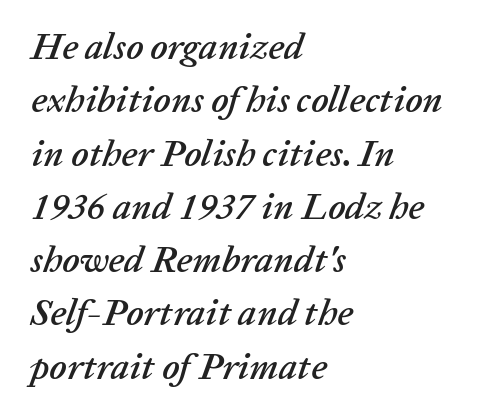
The image shows 37 px text type, italic (leaning right); set left-aligned, normal line spacing (1.44x), normal letter spacing, not underlined; low stroke contrast and a medium x-height.
